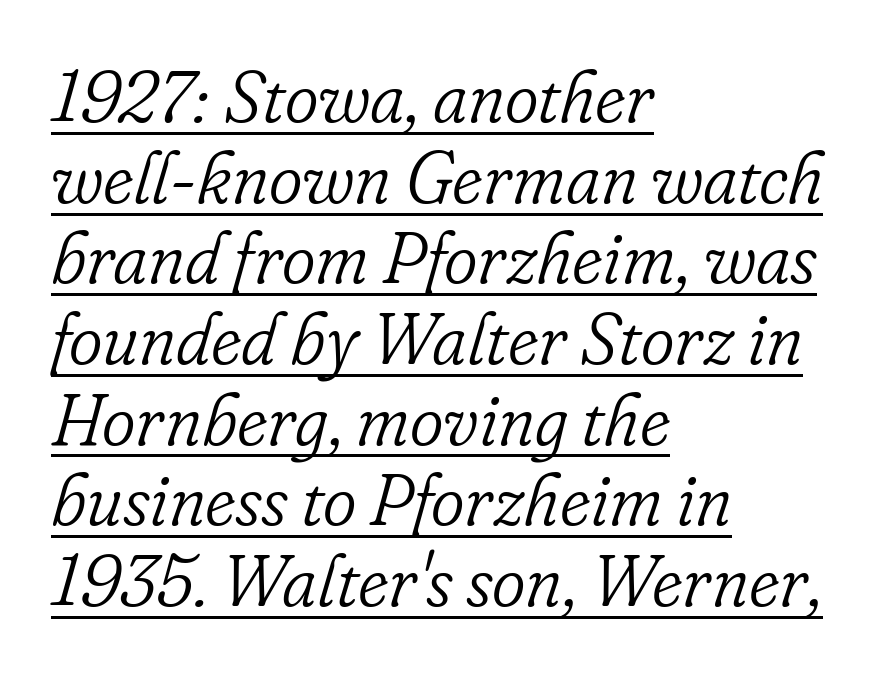
Q: Is the text bold? A: No.
Q: Is the text italic (slanted)? A: Yes, it leans right by about 16 degrees.
Q: Is the typeface a serif or a sans-serif typeface? A: Serif.
Q: Is the text underlined? A: Yes.
Q: How is the paragraph aligned? A: Left-aligned.
Q: Is the spacing between letters normal or unusually wide? A: Normal.
Q: Is the spacing between lines tight, normal or loose? A: Tight.
Q: Width (condensed, normal, or wide)? A: Normal.
Q: Stroke contrast? A: Low.
Q: x-height? A: Small.
Q: Monospaced? A: No.
